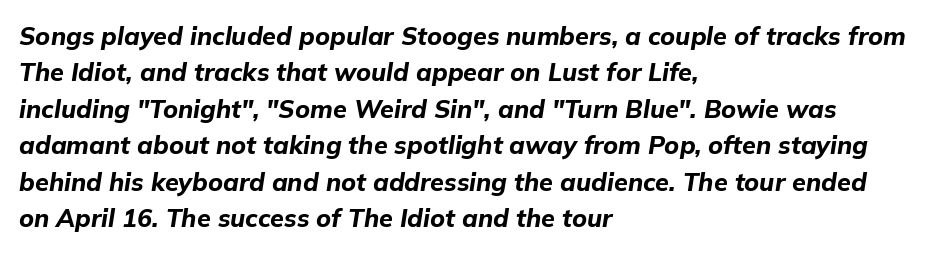
{"italic": "yes", "lean": "right", "slant_degrees": 9, "bold": "yes", "underline": "no", "align": "left", "line_spacing": "normal", "line_spacing_ratio": 1.46, "letter_spacing": "normal", "letter_spacing_em": 0.0, "glyph_px": 25}
